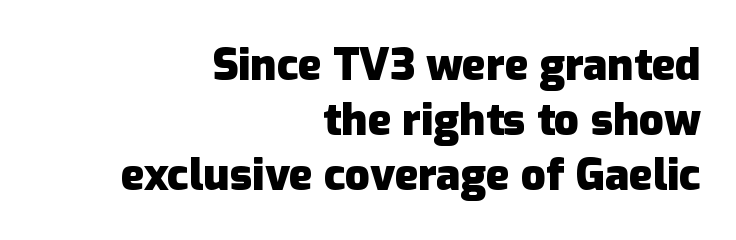
{"serif": "no", "italic": "no", "bold": "yes", "weight": "heavy", "width": "normal", "stroke_contrast": "low", "x_height": "medium", "monospaced": "no", "underline": "no", "align": "right", "line_spacing": "normal", "line_spacing_ratio": 1.25, "letter_spacing": "normal", "letter_spacing_em": 0.0, "glyph_px": 44}
